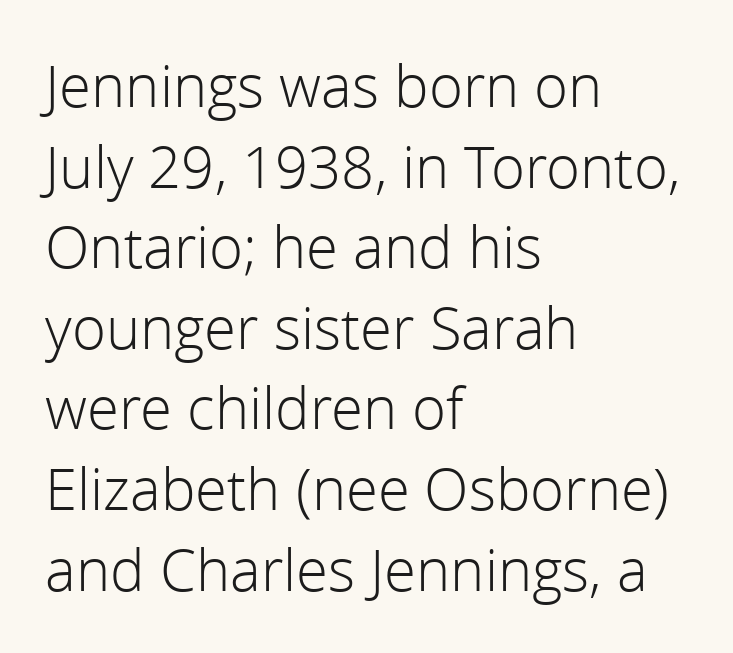
The image shows 58 px light sans-serif type, upright; set left-aligned, normal line spacing (1.39x), normal letter spacing, not underlined; a medium x-height.
